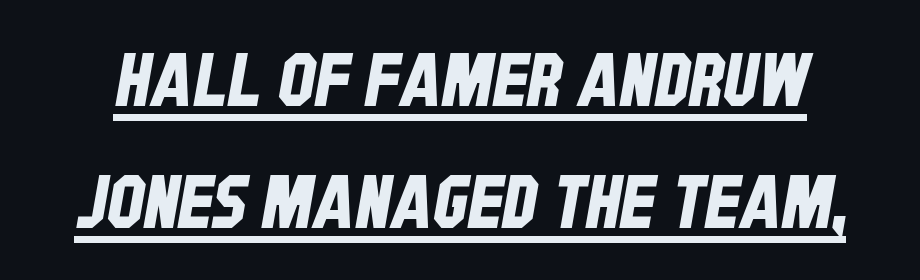
In designer terms, the underline attribute is active on this setting. The text was rendered using a sans face with plain stroke endings. Each letter keeps its own natural width here, so spacing adapts to shape. Students, note that the glyphs here touch the page at normal intervals. Students, observe: this is what conventionally led text looks like.
